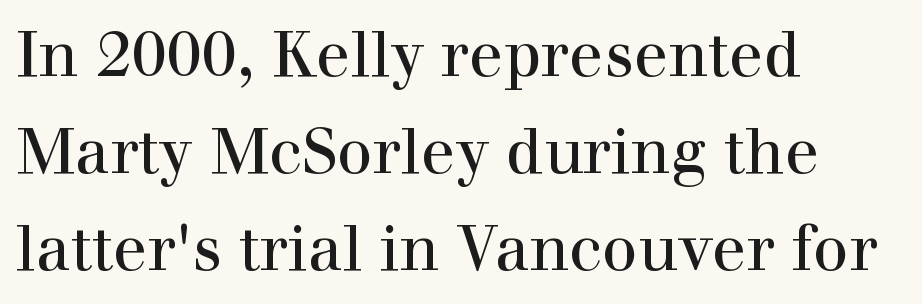
Type style note: has serifs. This is roman type, the default non-slanted kind. There is no visible air inserted between adjacent glyphs. The paragraph has a hard left edge and a soft right edge.
